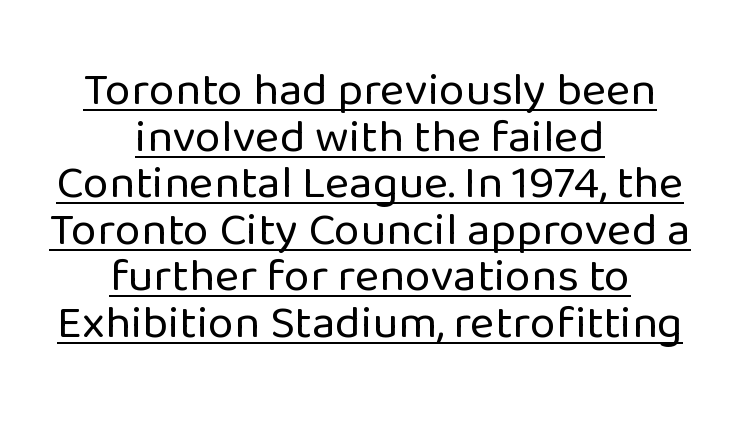
The image shows 47 px regular-weight sans-serif type, upright; set centered, tight line spacing (0.99x), normal letter spacing, underlined; low stroke contrast and a medium x-height.
